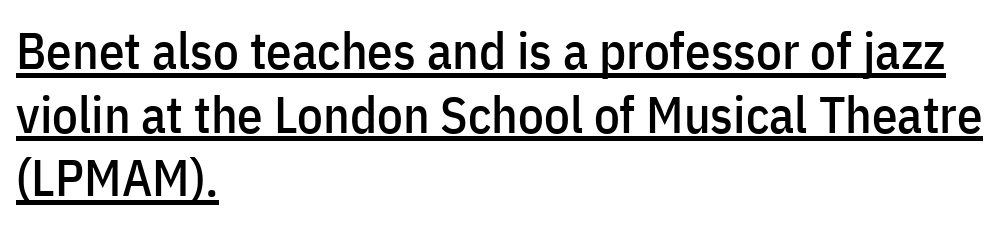
{"serif": "no", "italic": "no", "width": "condensed", "stroke_contrast": "low", "x_height": "medium", "monospaced": "no", "underline": "yes", "align": "left", "line_spacing": "normal", "line_spacing_ratio": 1.25, "letter_spacing": "normal", "letter_spacing_em": 0.0, "glyph_px": 51}
